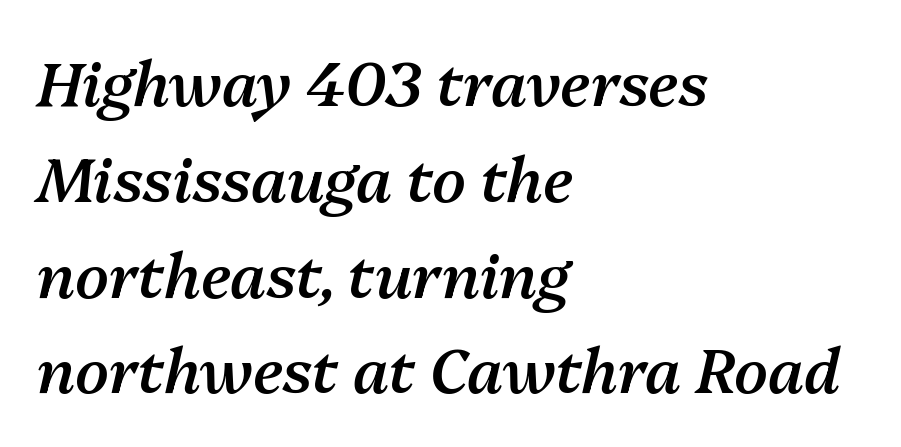
The image shows 61 px semibold type, italic (leaning right); set left-aligned, normal line spacing (1.57x), normal letter spacing, not underlined; medium stroke contrast and a medium x-height.
